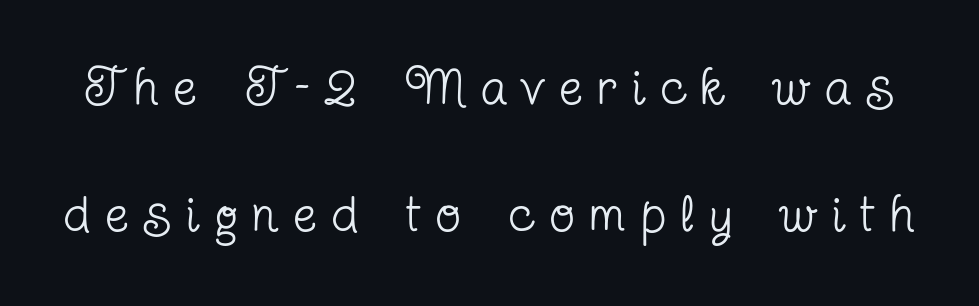
Quick note: underline off. Regarding leading, the lines here are spaced well apart. Does extra space separate the letters? Yes, quite a lot of it. Italic? Not at all — the glyphs are vertical.
